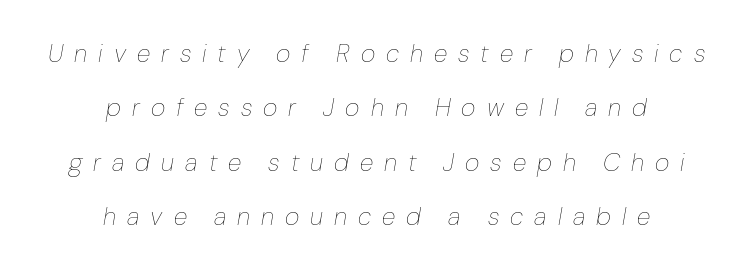
{"italic": "yes", "lean": "right", "slant_degrees": 10, "bold": "no", "underline": "no", "align": "center", "line_spacing": "loose", "line_spacing_ratio": 2.18, "letter_spacing": "wide", "letter_spacing_em": 0.44, "glyph_px": 25}
